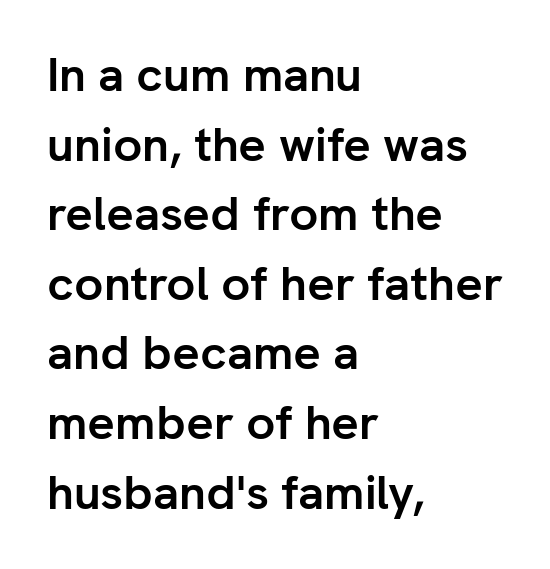
In terms of letterform style, serifs are entirely absent. Rows of type keep a routine distance in the vertical direction. The font is running at its bold setting. Tracking value appears to be zero — textbook default spacing. Check under the words: just untouched page. Note the varied advance widths — an 'i' is clearly narrower than an 'm'.
